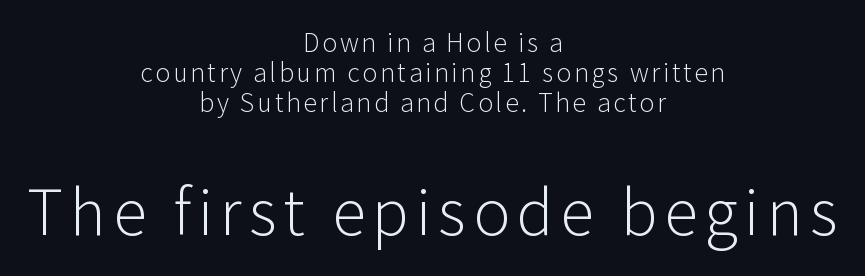
{"serif": "no", "italic": "no", "bold": "no", "weight": "light", "width": "normal", "stroke_contrast": "low", "x_height": "medium", "monospaced": "no", "underline": "no", "align": "center", "line_spacing_ratio": 1.2, "larger_block": "second", "size_ratio": 2.48, "glyph_px": 62}
